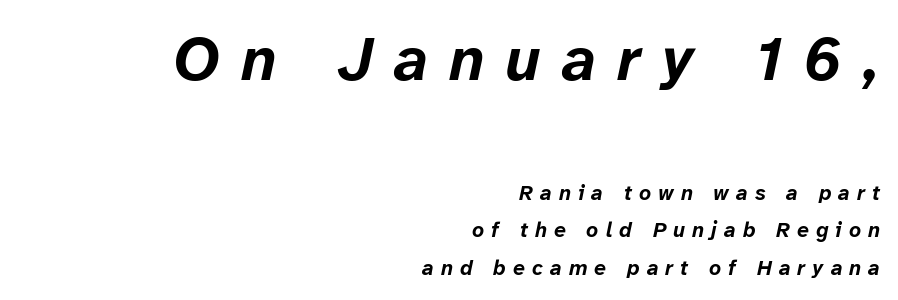
The image shows 62 px bold type, italic (leaning right); set right-aligned, line spacing 1.79x, unusually wide letter spacing (+0.34 em), not underlined; the first (top) block is 2.95x larger; low stroke contrast and a medium x-height.
